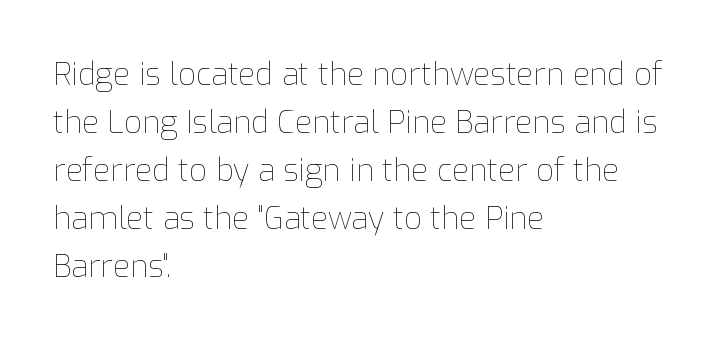
{"italic": "no", "bold": "no", "weight": "thin", "width": "normal", "stroke_contrast": "low", "x_height": "medium", "monospaced": "no", "underline": "no", "align": "left", "line_spacing": "normal", "line_spacing_ratio": 1.55, "letter_spacing": "normal", "letter_spacing_em": 0.0, "glyph_px": 31}
